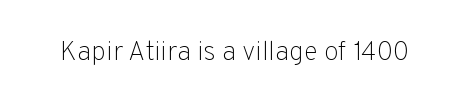
Has an underline been added? It has not. The type is set solid horizontally, with unmodified tracking. The characters are drawn with everyday or finer stroke widths. Every character sits straight up, as roman type does.
